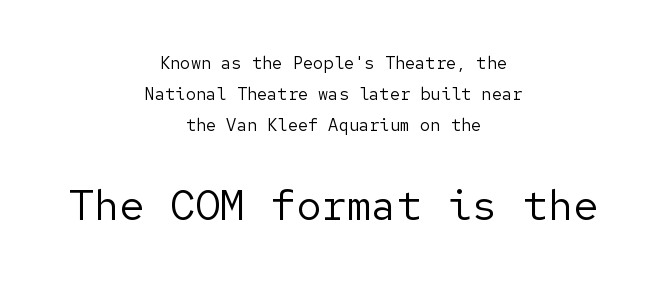
Q: Is the text bold? A: No.
Q: Is the text italic (slanted)? A: No, it is upright.
Q: Is the typeface a serif or a sans-serif typeface? A: Sans-serif.
Q: Is the text underlined? A: No.
Q: How is the paragraph aligned? A: Centered.
Q: Is the spacing between letters normal or unusually wide? A: Normal.
Q: Which block of text is set in a larger size, the first (top) or the second (bottom)? A: The second (bottom) one.
Q: Width (condensed, normal, or wide)? A: Normal.
Q: Stroke contrast? A: Low.
Q: x-height? A: Medium.
